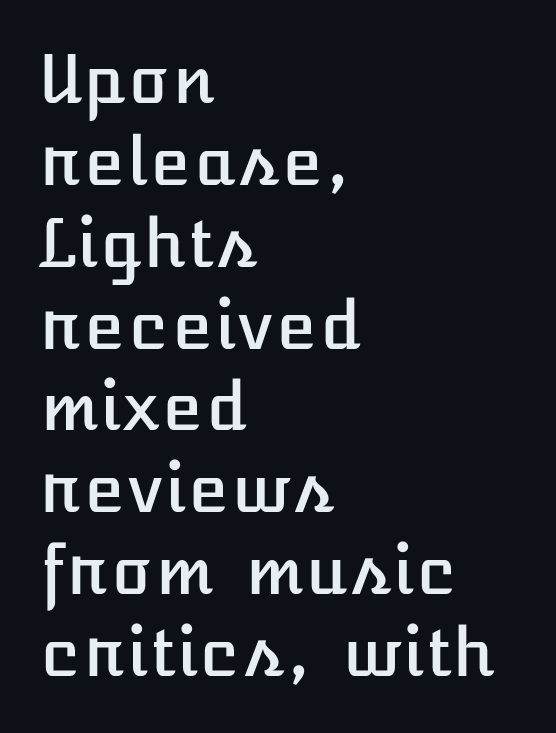
Q: Is the text italic (slanted)? A: No, it is upright.
Q: Is the text underlined? A: No.
Q: How is the paragraph aligned? A: Left-aligned.
Q: Is the spacing between letters normal or unusually wide? A: Normal.
Q: Width (condensed, normal, or wide)? A: Normal.
Q: Stroke contrast? A: Low.
Q: x-height? A: Medium.
